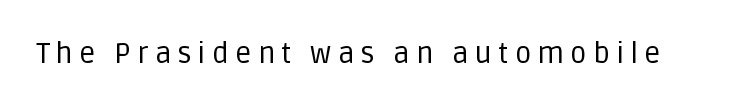
Q: Is the text bold? A: No.
Q: Is the text italic (slanted)? A: No, it is upright.
Q: Is the typeface a serif or a sans-serif typeface? A: Sans-serif.
Q: Is the text underlined? A: No.
Q: Is the spacing between letters normal or unusually wide? A: Unusually wide.
Q: Width (condensed, normal, or wide)? A: Normal.
Q: Stroke contrast? A: Low.
Q: x-height? A: Large.
Q: Monospaced? A: No.
